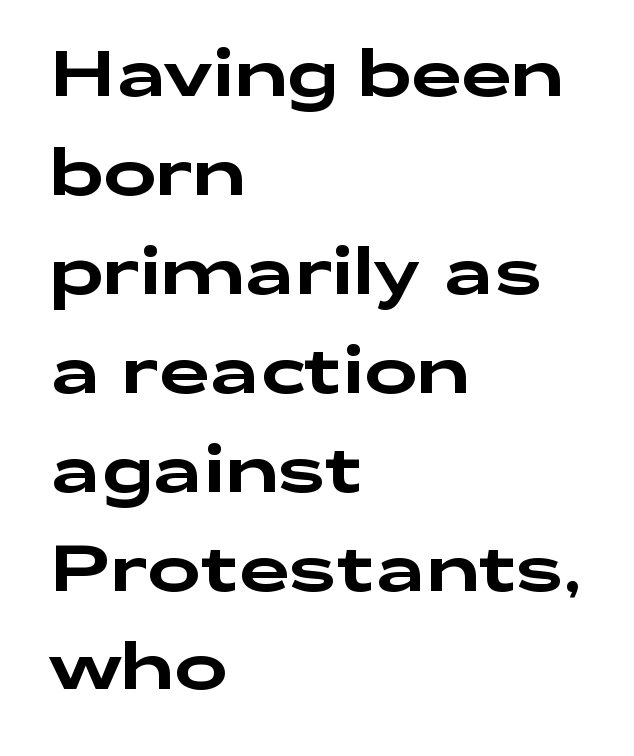
{"serif": "no", "italic": "no", "width": "wide", "stroke_contrast": "low", "x_height": "medium", "monospaced": "no", "underline": "no", "align": "left", "line_spacing": "normal", "line_spacing_ratio": 1.57, "letter_spacing": "normal", "letter_spacing_em": 0.0, "glyph_px": 63}
